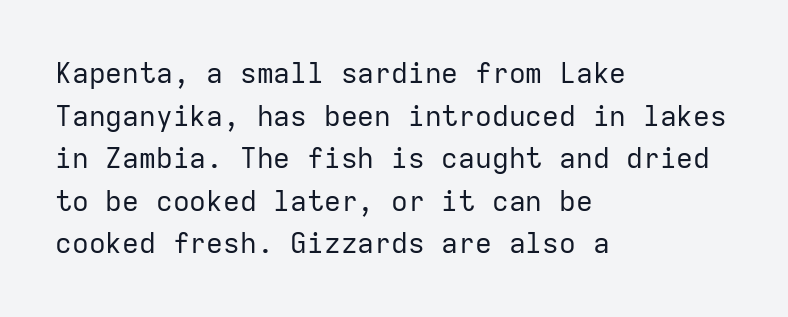
The image shows 28 px regular-weight sans-serif type, upright, monospaced; set left-aligned, normal line spacing (1.52x), normal letter spacing, not underlined; low stroke contrast and a medium x-height.
